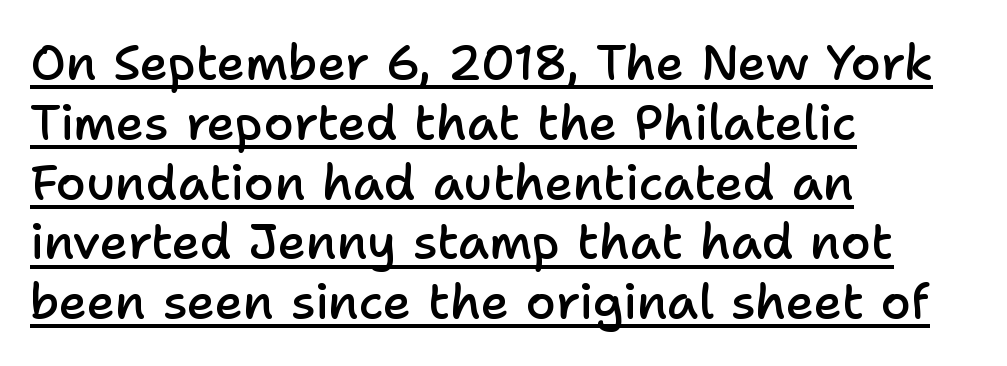
The image shows 49 px semibold sans-serif type, upright; set left-aligned, line spacing 1.22x, normal letter spacing, underlined; low stroke contrast and a medium x-height.
